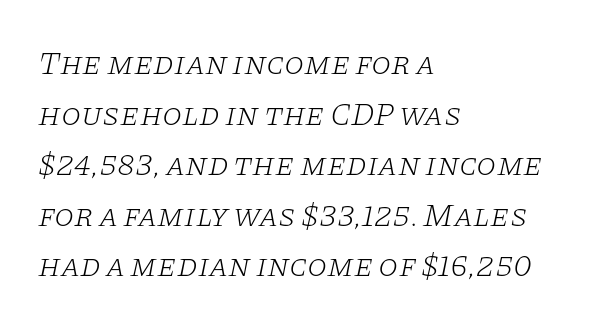
Q: Is the text bold? A: No.
Q: Is the text italic (slanted)? A: Yes, it leans right by about 11 degrees.
Q: Is the typeface a serif or a sans-serif typeface? A: Serif.
Q: Is the text underlined? A: No.
Q: How is the paragraph aligned? A: Left-aligned.
Q: Is the spacing between letters normal or unusually wide? A: Normal.
Q: Is the spacing between lines tight, normal or loose? A: Normal.
Q: Width (condensed, normal, or wide)? A: Wide.
Q: Stroke contrast? A: Low.
Q: x-height? A: Large.
Q: Monospaced? A: No.
